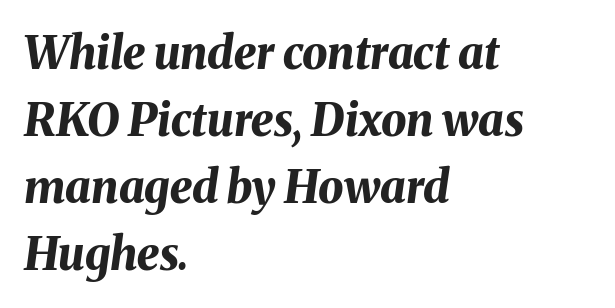
The image shows 45 px bold type, italic (leaning right); set left-aligned, normal line spacing (1.49x), normal letter spacing, not underlined; medium stroke contrast and a medium x-height.
